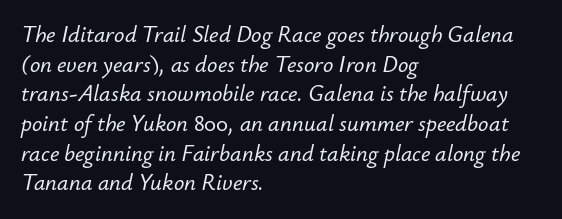
Each row of text sits above clean, open space. How are the letters spaced? Ordinarily, with no added tracking. Normally led — the rows are evenly, conventionally spaced. If you drew a line through each stem, it would be angled.
